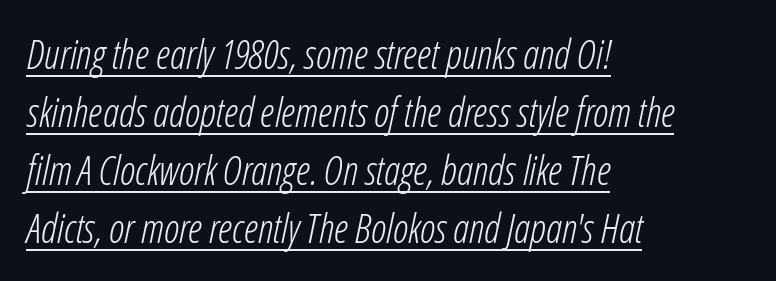
The horizontal fit of the characters is conventional and even. Line spacing here is normal. No chunkiness to these letters — they're not bold. These lines were composed using italics.
